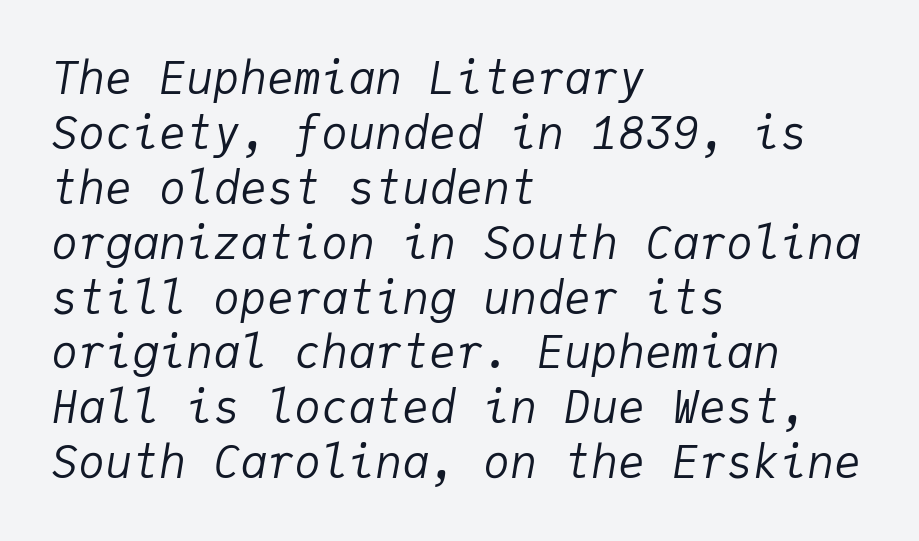
The image shows 45 px regular-weight type, italic (leaning right), monospaced; set left-aligned, line spacing 1.22x, normal letter spacing, not underlined; low stroke contrast and a medium x-height.
